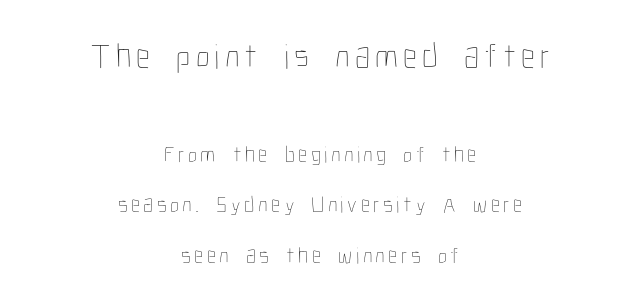
The image shows 35 px thin, condensed type, upright; set centered, loose line spacing (2.18x), not underlined; the first (top) block is 1.52x larger; low stroke contrast and a medium x-height.
